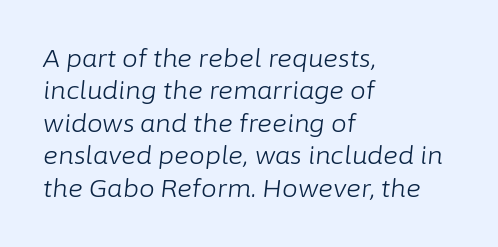
Q: Is the text bold? A: No.
Q: Is the text italic (slanted)? A: Yes, it leans right by about 6 degrees.
Q: Is the text underlined? A: No.
Q: How is the paragraph aligned? A: Left-aligned.
Q: Is the spacing between letters normal or unusually wide? A: Normal.
Q: Is the spacing between lines tight, normal or loose? A: Normal.
